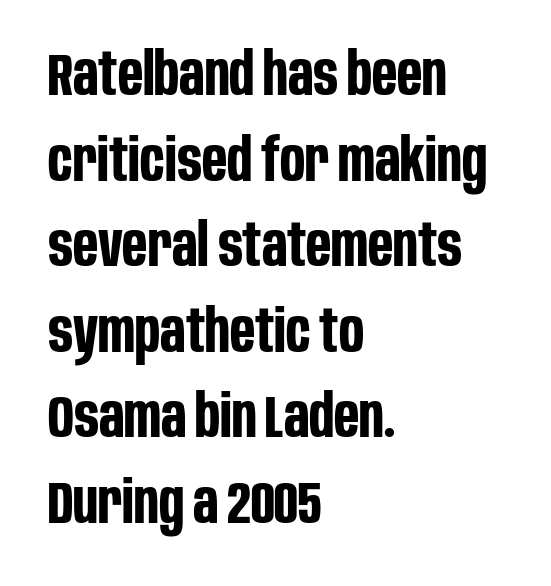
The image shows 59 px bold, condensed sans-serif type, upright; set left-aligned, normal line spacing (1.45x), normal letter spacing, not underlined; low stroke contrast and a large x-height.
